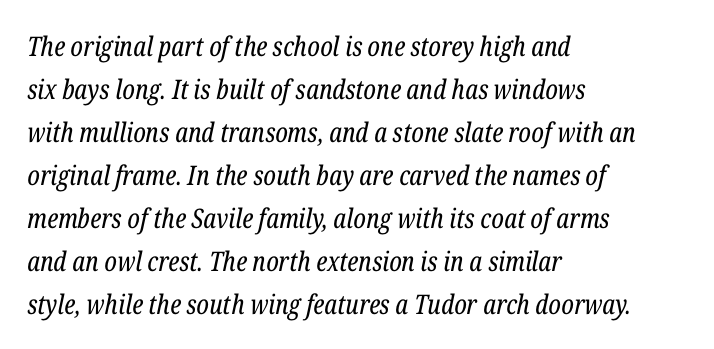
Unmarked baselines from the first word to the last. The rendering keeps characters at their native spacing. Caption: multi-line text, flush left, ragged right. Yep, that's italic — everything's leaning. Weight: not bold — regular or lighter.
